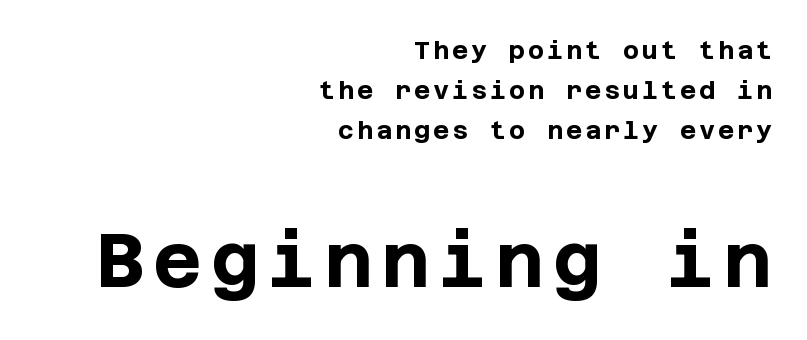
{"serif": "no", "italic": "no", "bold": "yes", "weight": "bold", "width": "normal", "stroke_contrast": "low", "x_height": "large", "underline": "no", "align": "right", "line_spacing": "normal", "line_spacing_ratio": 1.61, "larger_block": "second", "size_ratio": 3.0, "glyph_px": 75}
